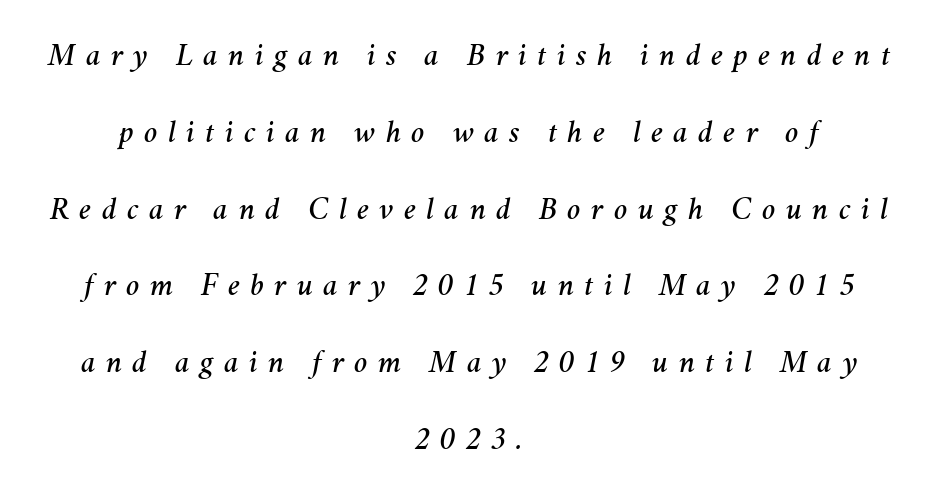
The image shows 32 px text type, italic (leaning right); set centered, loose line spacing (2.4x), unusually wide letter spacing (+0.32 em), not underlined; medium stroke contrast and a medium x-height.
